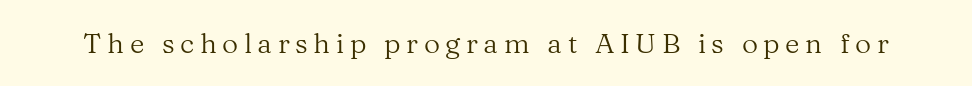
Q: Is the text bold? A: No.
Q: Is the text italic (slanted)? A: No, it is upright.
Q: Is the typeface a serif or a sans-serif typeface? A: Serif.
Q: Is the text underlined? A: No.
Q: Is the spacing between letters normal or unusually wide? A: Unusually wide.
Q: Width (condensed, normal, or wide)? A: Normal.
Q: Stroke contrast? A: Medium.
Q: x-height? A: Medium.
Q: Monospaced? A: No.
